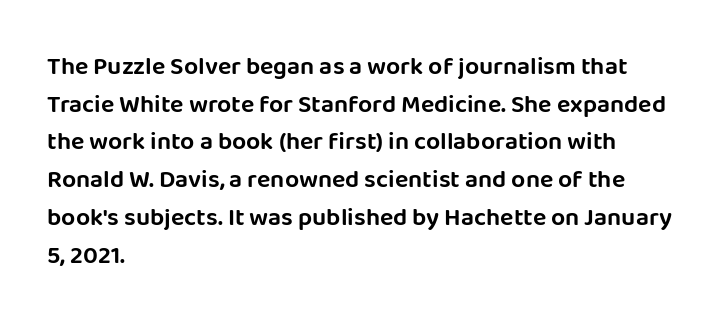
Descender tails drop into unmarked territory. If you drew a ruler down the left edge, every line would touch it. Nope, not italic — everything's standing straight. Successive baselines arrive at the customary interval. Tracking value appears to be zero — textbook default spacing.
